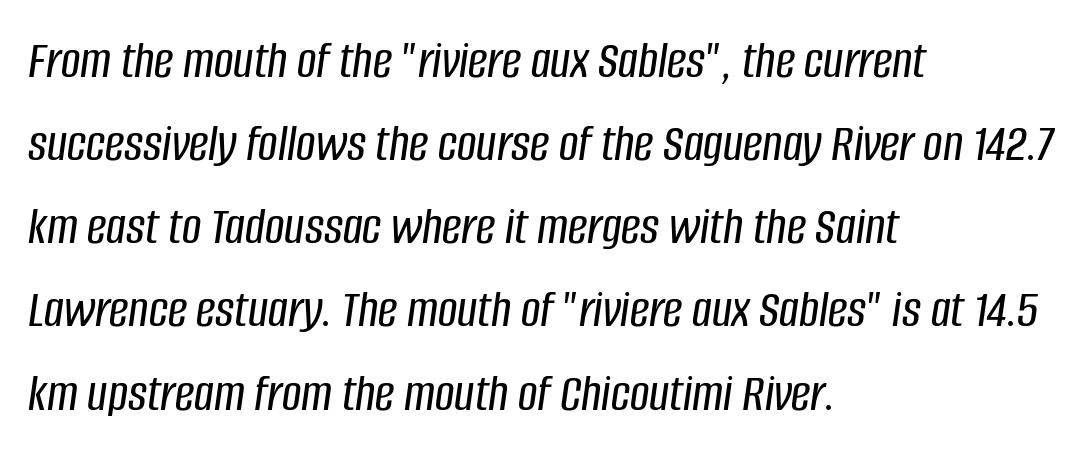
Q: Is the text italic (slanted)? A: Yes, it leans right by about 8 degrees.
Q: Is the text underlined? A: No.
Q: How is the paragraph aligned? A: Left-aligned.
Q: Is the spacing between letters normal or unusually wide? A: Normal.
Q: Is the spacing between lines tight, normal or loose? A: Normal.
Q: Width (condensed, normal, or wide)? A: Condensed.
Q: Stroke contrast? A: Low.
Q: x-height? A: Large.
Q: Monospaced? A: No.
